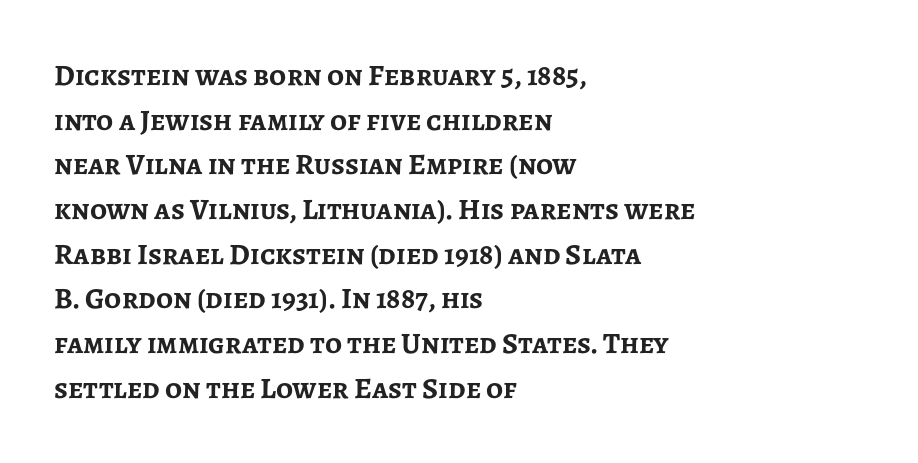
The image shows 30 px semibold sans-serif type, upright; set left-aligned, normal line spacing (1.49x), normal letter spacing, not underlined; low stroke contrast and a medium x-height.
